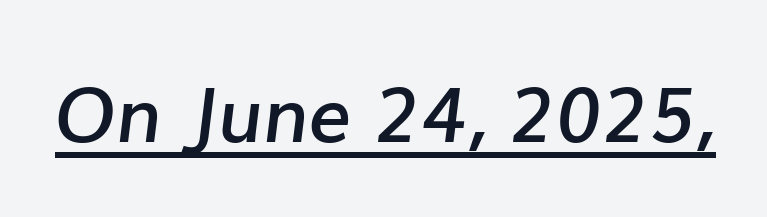
{"italic": "yes", "lean": "right", "slant_degrees": 7, "bold": "semi", "weight": "semibold", "width": "normal", "stroke_contrast": "low", "x_height": "medium", "monospaced": "no", "underline": "yes", "letter_spacing": "normal", "letter_spacing_em": 0.0, "glyph_px": 76}
